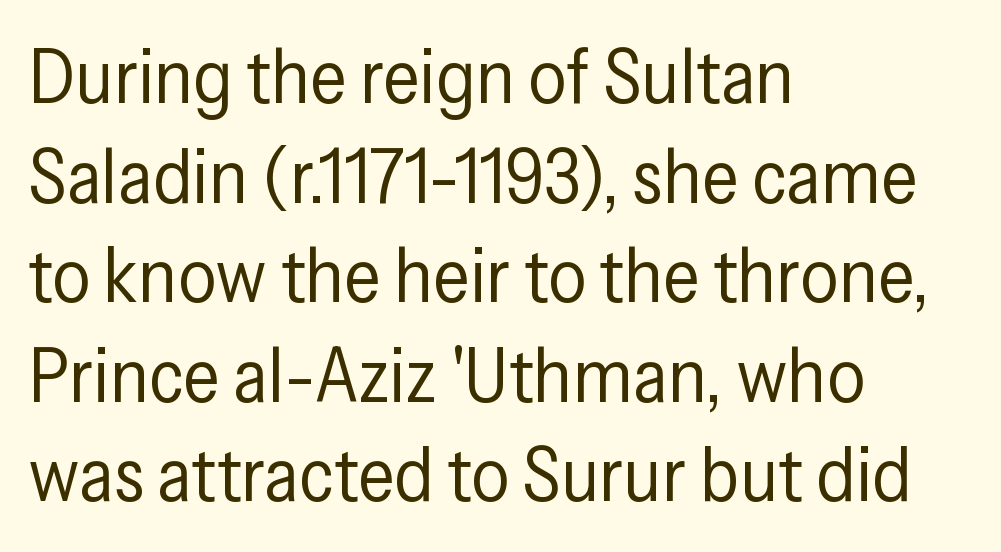
The image shows 76 px regular-weight, condensed sans-serif type, upright; set left-aligned, normal line spacing (1.31x), normal letter spacing, not underlined; low stroke contrast and a medium x-height.
